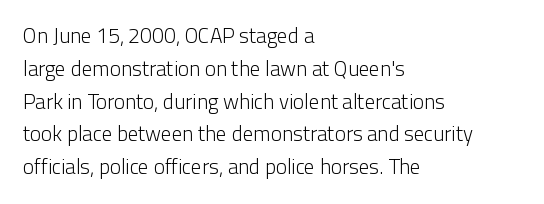
The image shows 21 px text type, upright; set left-aligned, normal line spacing (1.56x), normal letter spacing, not underlined.
